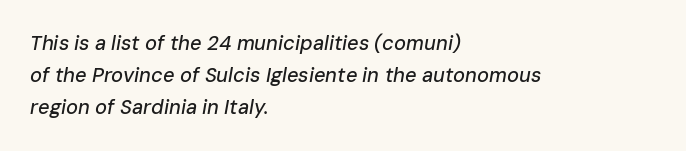
Anything drawn beneath the words? Only blank space. Does the copy run flush right? No — it runs flush left. Each word holds together tightly as a unit, with standard inter-letter gaps. The leading is moderate, giving the passage an even texture. Notice how the stems are inclined rather than vertical — that's the hallmark of italics.
